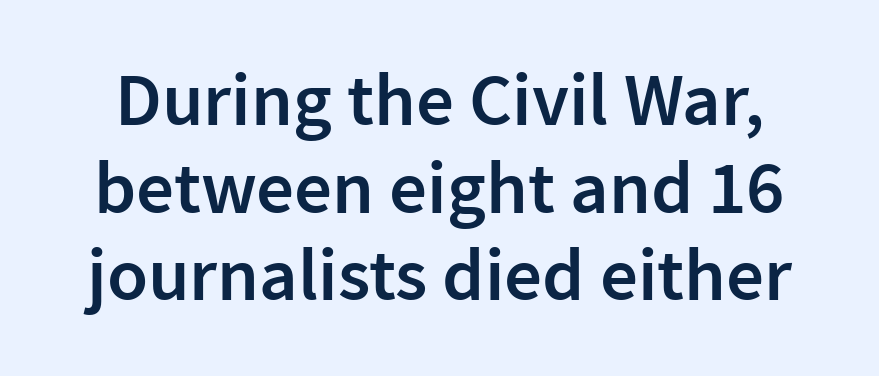
{"serif": "no", "italic": "no", "bold": "semi", "weight": "semibold", "width": "normal", "stroke_contrast": "low", "x_height": "medium", "monospaced": "no", "underline": "no", "line_spacing_ratio": 1.17, "letter_spacing": "normal", "letter_spacing_em": 0.0, "glyph_px": 75}
